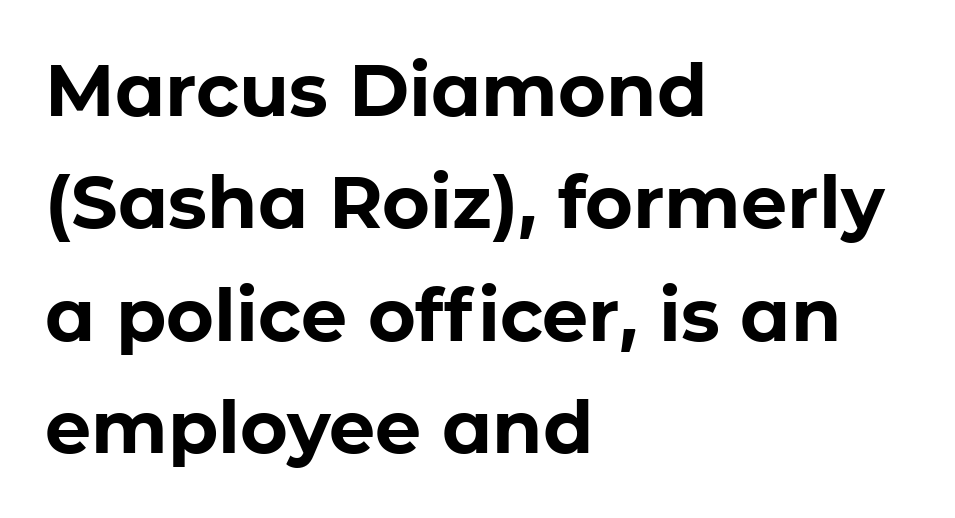
The image shows 73 px bold sans-serif type, upright; set left-aligned, normal line spacing (1.54x), normal letter spacing, not underlined; low stroke contrast and a medium x-height.
